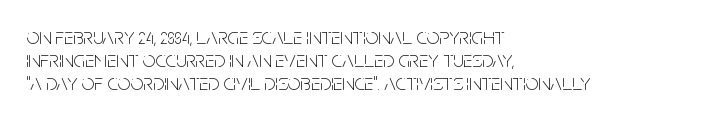
Q: Is the text bold? A: No.
Q: Is the text italic (slanted)? A: No, it is upright.
Q: Is the text underlined? A: No.
Q: How is the paragraph aligned? A: Left-aligned.
Q: Is the spacing between letters normal or unusually wide? A: Normal.
Q: Is the spacing between lines tight, normal or loose? A: Tight.
